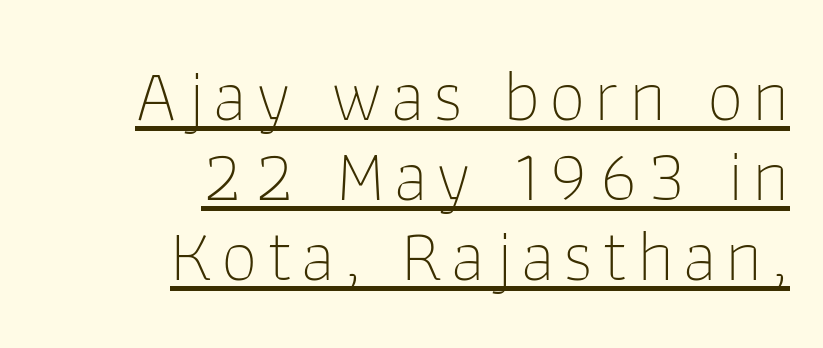
The image shows 74 px thin sans-serif type, upright; set right-aligned, tight line spacing (1.08x), underlined; low stroke contrast and a medium x-height.
